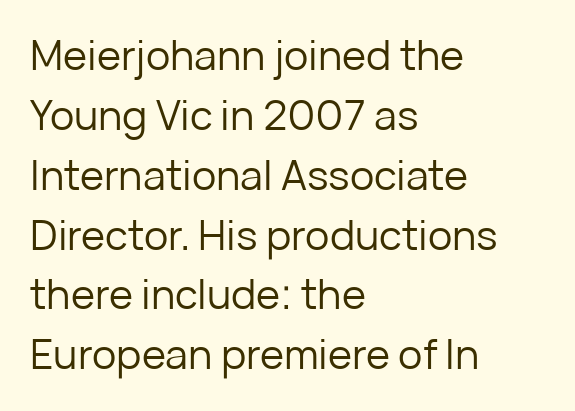
Q: Is the text bold? A: No.
Q: Is the text italic (slanted)? A: No, it is upright.
Q: Is the typeface a serif or a sans-serif typeface? A: Sans-serif.
Q: Is the text underlined? A: No.
Q: How is the paragraph aligned? A: Left-aligned.
Q: Is the spacing between letters normal or unusually wide? A: Normal.
Q: Is the spacing between lines tight, normal or loose? A: Normal.
Q: Width (condensed, normal, or wide)? A: Normal.
Q: Stroke contrast? A: Low.
Q: x-height? A: Medium.
Q: Monospaced? A: No.
